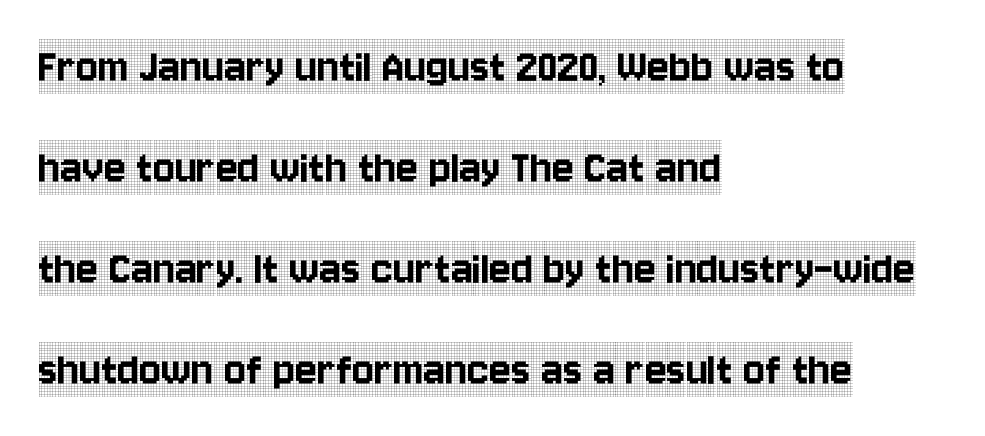
When letters stand straight like this, we call the style roman or upright. The rendering uses natural spacing where letterforms have individual widths. One-word summary of the alignment: left. The face used here is seriffed, in the tradition of book romans. This sample trades compactness for vertical openness between lines.
